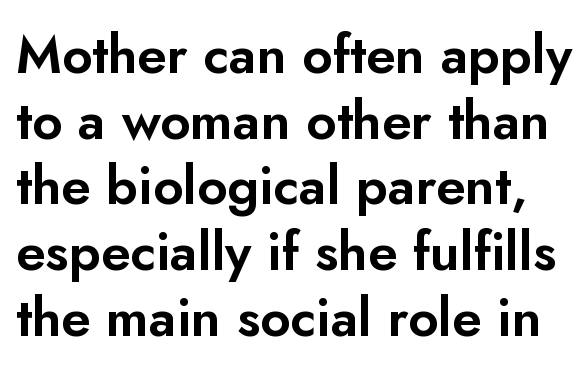
The image shows 53 px sans-serif type, upright; set line spacing 1.24x, normal letter spacing, not underlined; low stroke contrast and a small x-height.
